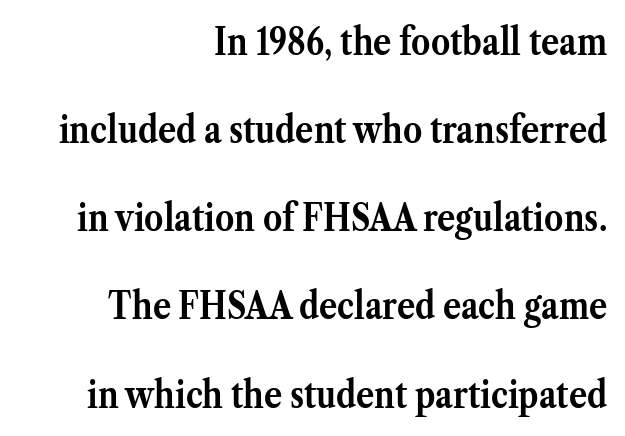
The image shows 38 px semibold serif type, upright; set right-aligned, loose line spacing (2.32x), normal letter spacing, not underlined; medium stroke contrast and a medium x-height.
